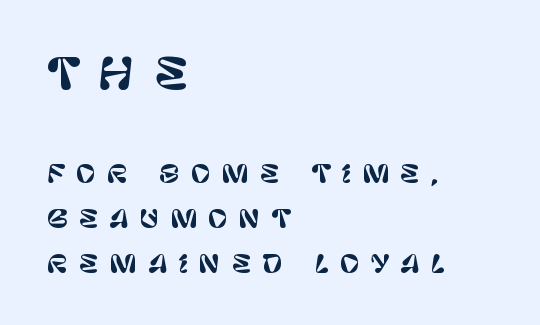
The image shows 42 px sans-serif type; set left-aligned, line spacing 1.87x, unusually wide letter spacing (+0.46 em), not underlined; the first (top) block is 1.75x larger; low stroke contrast and a large x-height.
